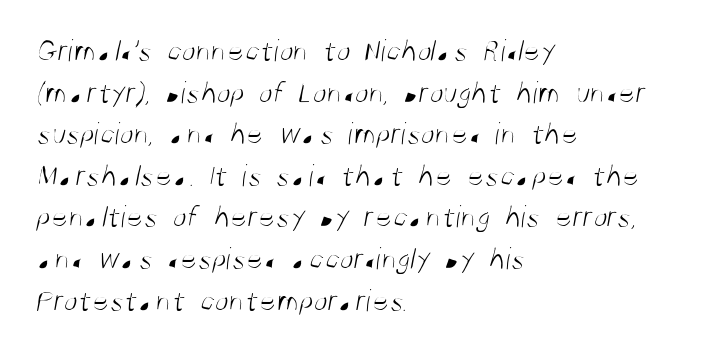
Q: Is the text bold? A: No.
Q: Is the typeface a serif or a sans-serif typeface? A: Sans-serif.
Q: Is the text underlined? A: No.
Q: How is the paragraph aligned? A: Left-aligned.
Q: Is the spacing between letters normal or unusually wide? A: Normal.
Q: Is the spacing between lines tight, normal or loose? A: Normal.
Q: Width (condensed, normal, or wide)? A: Condensed.
Q: Stroke contrast? A: Medium.
Q: x-height? A: Large.
Q: Monospaced? A: No.
